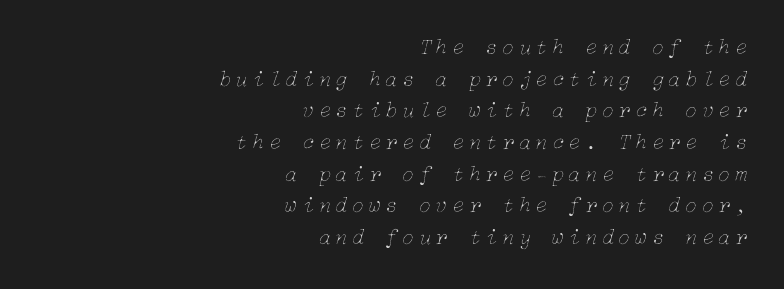
Q: Is the text bold? A: No.
Q: Is the text italic (slanted)? A: Yes, it leans right by about 15 degrees.
Q: Is the text underlined? A: No.
Q: How is the paragraph aligned? A: Right-aligned.
Q: Is the spacing between letters normal or unusually wide? A: Unusually wide.
Q: Is the spacing between lines tight, normal or loose? A: Normal.
